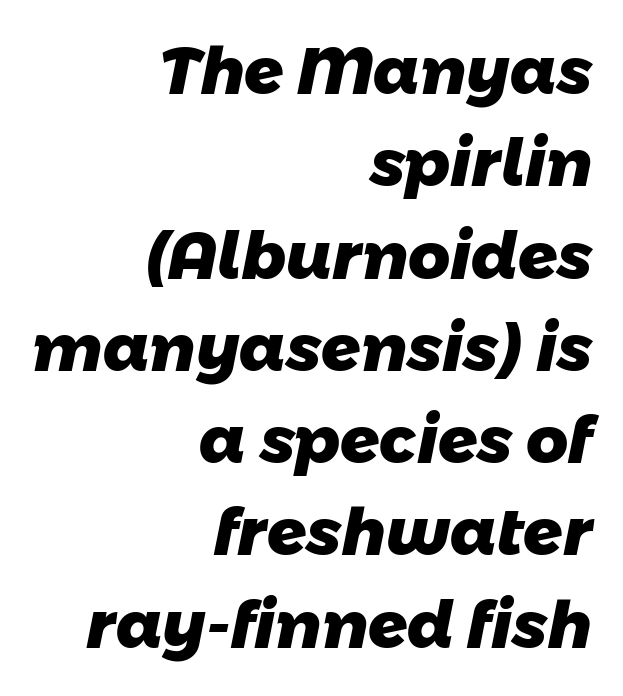
{"serif": "no", "bold": "yes", "weight": "heavy", "width": "normal", "stroke_contrast": "low", "x_height": "medium", "monospaced": "no", "underline": "no", "align": "right", "line_spacing": "normal", "line_spacing_ratio": 1.42, "letter_spacing": "normal", "letter_spacing_em": 0.0, "glyph_px": 65}
